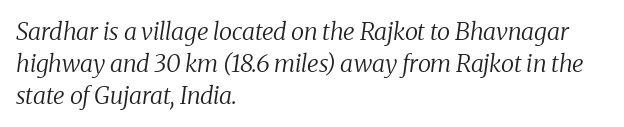
Slanted lettering throughout. Lines of text with bare space underneath. The lines sit at an ordinary, default distance from one another. If you drew a ruler down the left edge, every line would touch it.
